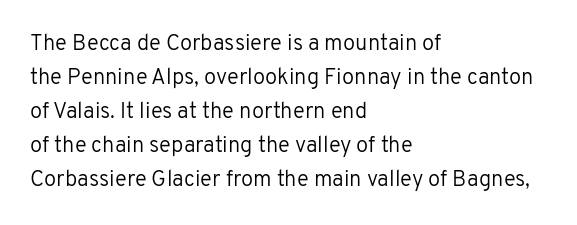
{"italic": "no", "bold": "no", "underline": "no", "align": "left", "line_spacing": "normal", "line_spacing_ratio": 1.54, "letter_spacing": "normal", "letter_spacing_em": 0.0, "glyph_px": 22}
